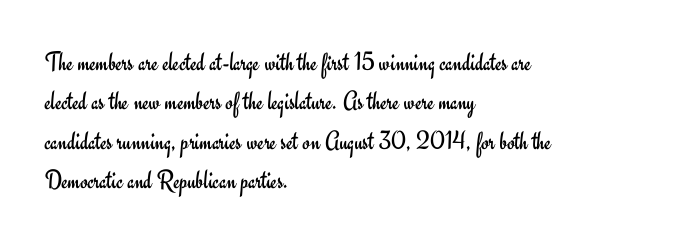
Is the stroke heavy? The answer is a plain regular-or-lighter. The setting favours the left margin, as ordinary paragraphs usually do. Has an underline been added? It has not. Tracking here is standard; glyphs follow each other at the usual distance. Line spacing here is normal.
